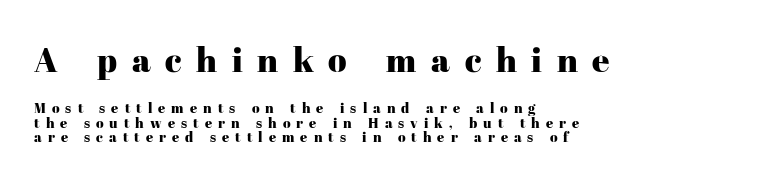
The image shows 34 px serif type, upright; set left-aligned, tight line spacing (1.05x), unusually wide letter spacing (+0.43 em), not underlined; the first (top) block is 2.43x larger; high stroke contrast and a medium x-height.
